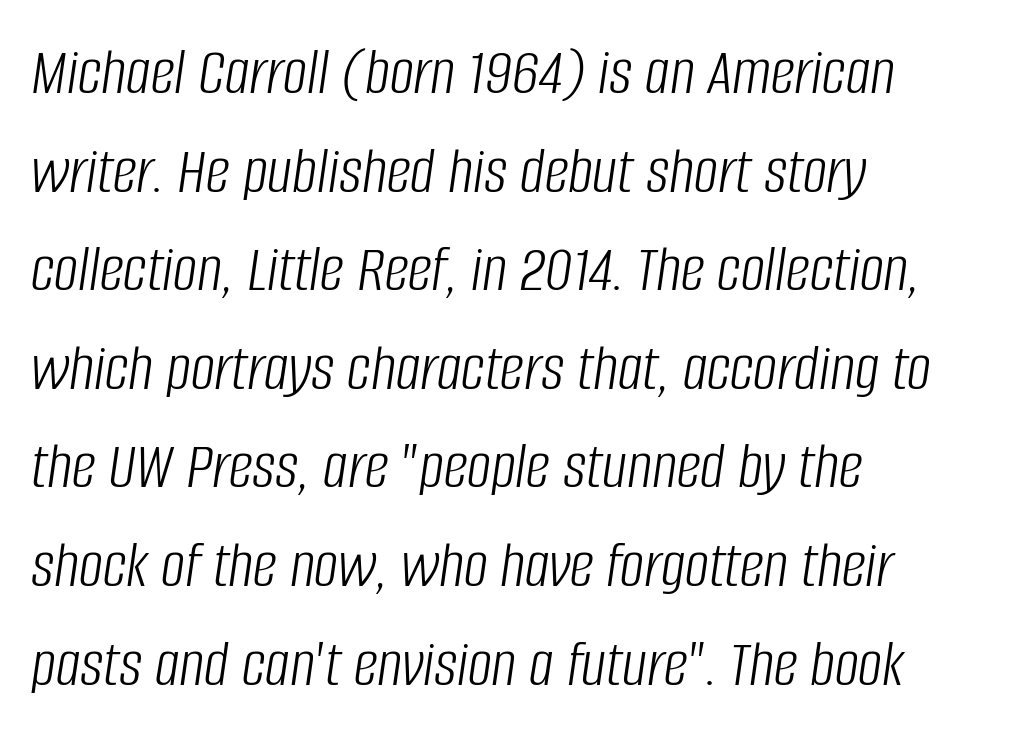
The image shows 68 px light, condensed type, italic (leaning right); set left-aligned, normal line spacing (1.45x), normal letter spacing, not underlined; low stroke contrast and a large x-height.
